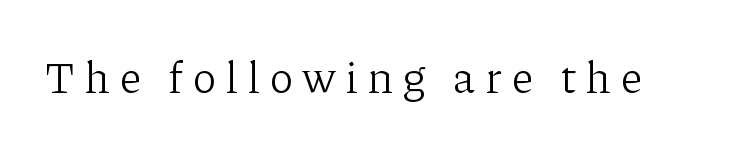
The image shows 44 px light serif type, upright; set unusually wide letter spacing (+0.23 em), not underlined; low stroke contrast and a medium x-height.
